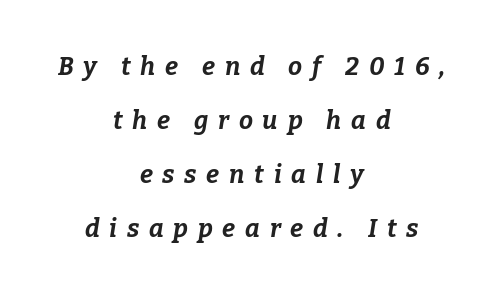
{"italic": "yes", "lean": "right", "slant_degrees": 9, "bold": "yes", "underline": "no", "align": "center", "line_spacing": "loose", "line_spacing_ratio": 2.16, "letter_spacing": "wide", "letter_spacing_em": 0.39, "glyph_px": 25}
